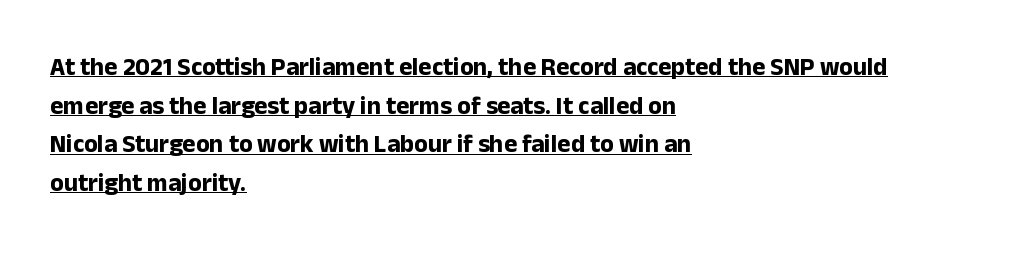
Q: Is the text bold? A: Yes.
Q: Is the text italic (slanted)? A: No, it is upright.
Q: Is the text underlined? A: Yes.
Q: How is the paragraph aligned? A: Left-aligned.
Q: Is the spacing between letters normal or unusually wide? A: Normal.
Q: Is the spacing between lines tight, normal or loose? A: Normal.
